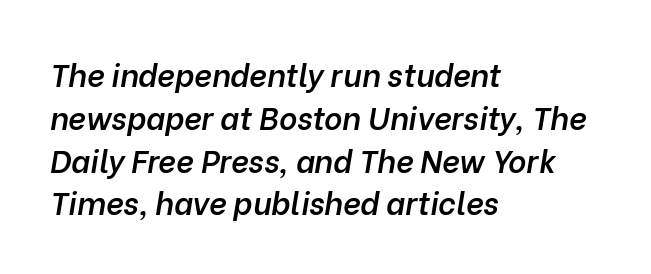
The image shows 31 px semibold type, italic (leaning right); set left-aligned, normal line spacing (1.38x), normal letter spacing, not underlined; low stroke contrast and a medium x-height.
